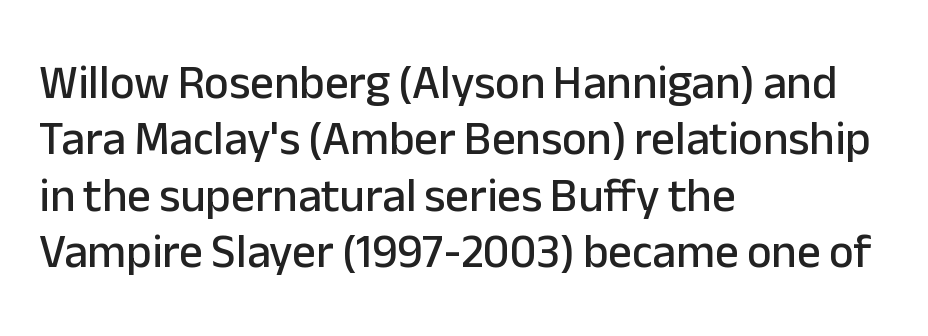
The image shows 47 px sans-serif type, upright; set left-aligned, line spacing 1.2x, normal letter spacing, not underlined; low stroke contrast and a medium x-height.
